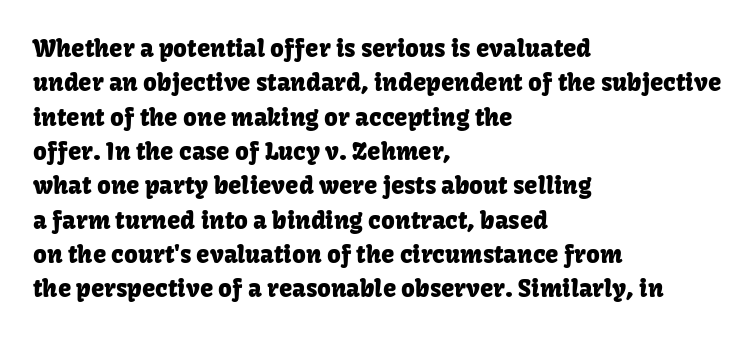
The rows are spaced the way most documents space them. Italic: no, the glyphs are upright roman. Reading down the block, your eye returns to a fixed left position each line. The words here are not underlined. Nothing unusual about the tracking: characters are spaced as the font intends.
